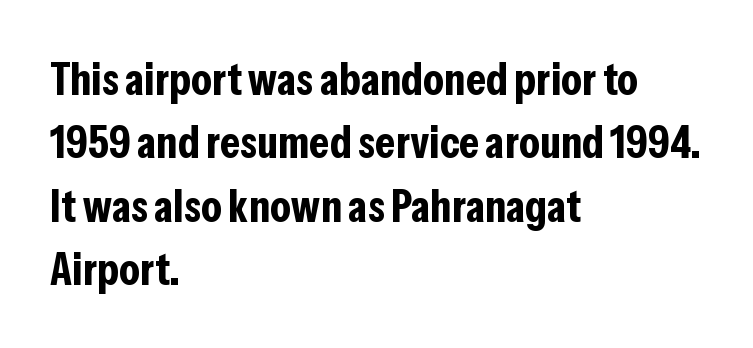
Q: Is the text bold? A: Yes.
Q: Is the text italic (slanted)? A: No, it is upright.
Q: Is the typeface a serif or a sans-serif typeface? A: Sans-serif.
Q: Is the text underlined? A: No.
Q: How is the paragraph aligned? A: Left-aligned.
Q: Is the spacing between letters normal or unusually wide? A: Normal.
Q: Is the spacing between lines tight, normal or loose? A: Normal.
Q: Width (condensed, normal, or wide)? A: Condensed.
Q: Stroke contrast? A: Low.
Q: x-height? A: Medium.
Q: Monospaced? A: No.
